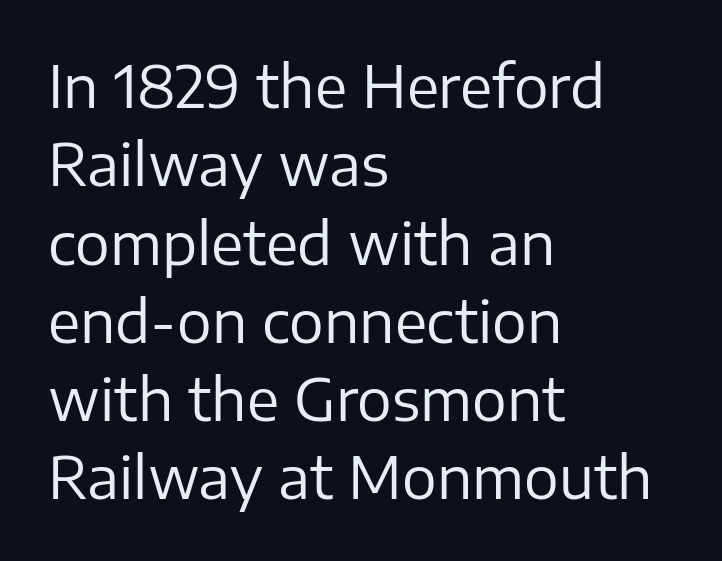
The image shows 58 px regular-weight sans-serif type, upright; set left-aligned, normal line spacing (1.35x), normal letter spacing, not underlined; low stroke contrast and a medium x-height.
